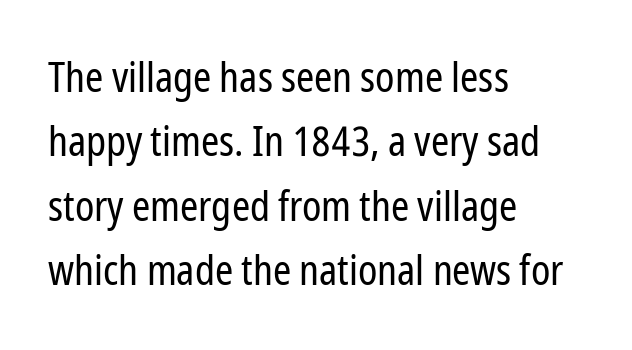
{"serif": "no", "italic": "no", "bold": "no", "weight": "regular", "width": "condensed", "stroke_contrast": "low", "x_height": "medium", "monospaced": "no", "underline": "no", "align": "left", "line_spacing": "normal", "line_spacing_ratio": 1.57, "letter_spacing": "normal", "letter_spacing_em": 0.0, "glyph_px": 41}
